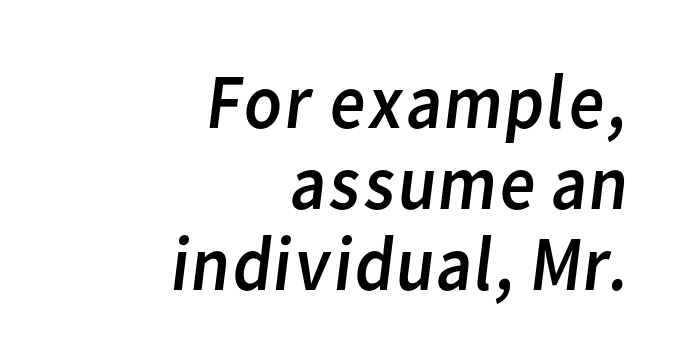
{"serif": "no", "bold": "no", "weight": "regular", "width": "normal", "stroke_contrast": "low", "x_height": "medium", "monospaced": "no", "underline": "no", "align": "right", "line_spacing": "tight", "line_spacing_ratio": 1.04, "letter_spacing": "normal", "letter_spacing_em": 0.0, "glyph_px": 78}
